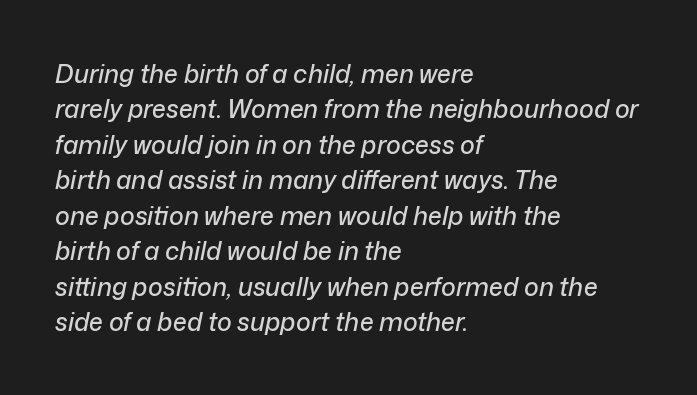
The image shows 25 px text type, italic (leaning right); set left-aligned, normal line spacing (1.42x), normal letter spacing, not underlined.
